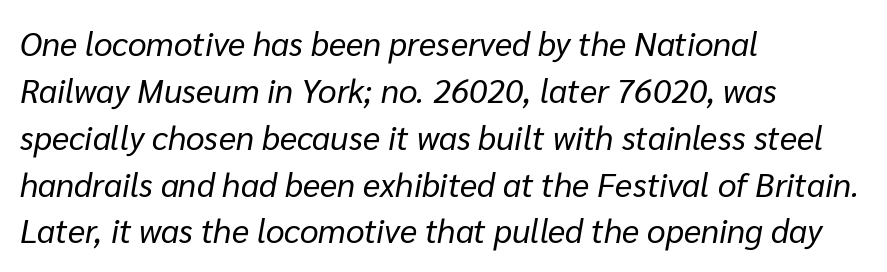
Where is the straight margin? On the left. Nobody touched the tracking dial on this one. Emphasis-style slanted type is in use. Is there much room between lines? A standard amount, neither cramped nor airy. A bare baseline throughout the passage.
